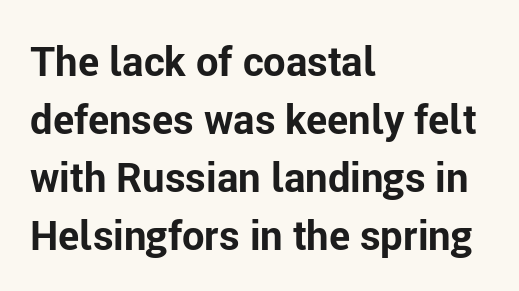
Strong, thick strokes mark this as bold type. A classic flush-left, rag-right setting is used for this passage. Anything drawn beneath the words? Only blank space. The rendering uses a moderate line-height, typical for paragraphs. Stroke terminals: plain, sans-serif.
